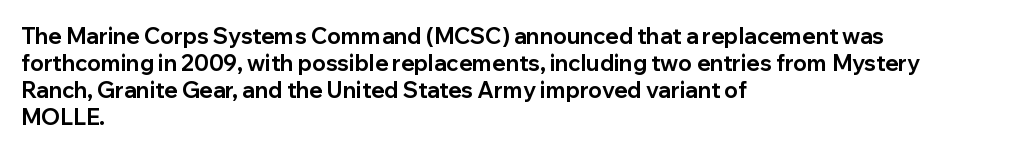
{"italic": "no", "bold": "yes", "underline": "no", "align": "left", "line_spacing_ratio": 1.23, "letter_spacing": "normal", "letter_spacing_em": 0.0, "glyph_px": 22}
